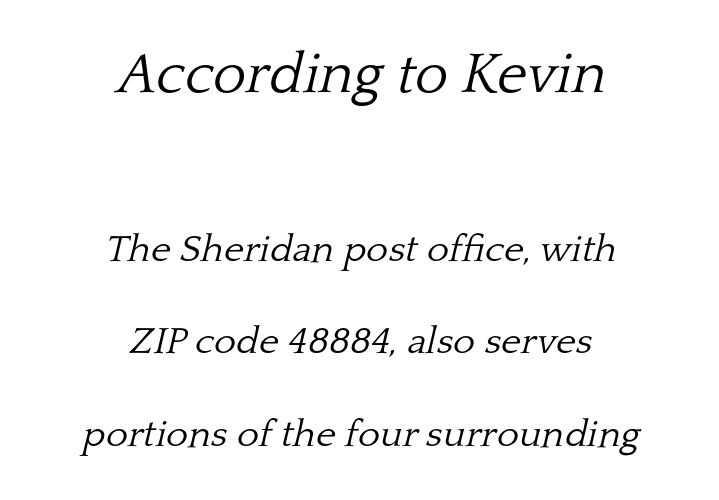
{"serif": "yes", "italic": "yes", "lean": "right", "slant_degrees": 13, "bold": "no", "weight": "light", "width": "normal", "stroke_contrast": "low", "x_height": "medium", "monospaced": "no", "underline": "no", "align": "center", "line_spacing": "loose", "line_spacing_ratio": 2.44, "letter_spacing": "normal", "letter_spacing_em": 0.0, "larger_block": "first", "size_ratio": 1.5, "glyph_px": 57}
